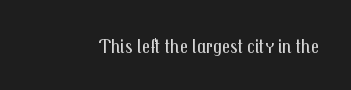
The passage shown is not underscored anywhere. The font's upright variant was chosen for this text. Stems here are at most as thick as an everyday book face. Observe the ordinary spacing: letters are neighbours, not strangers.
